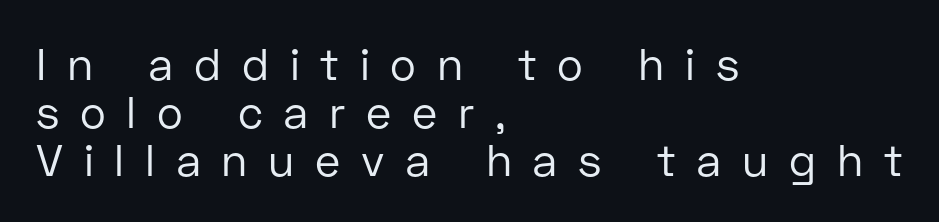
The image shows 44 px regular-weight sans-serif type, upright; set left-aligned, tight line spacing (1.09x), unusually wide letter spacing (+0.47 em), not underlined; low stroke contrast and a medium x-height.
